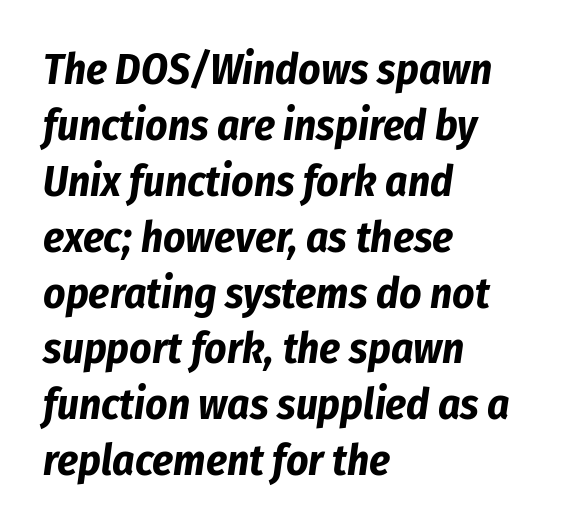
The image shows 43 px bold, condensed type, italic (leaning right); set left-aligned, normal line spacing (1.3x), normal letter spacing, not underlined; low stroke contrast and a medium x-height.
